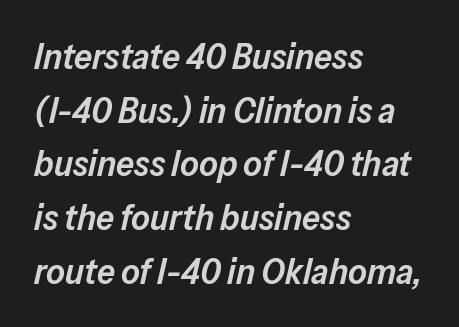
The image shows 36 px semibold type, italic (leaning right); set left-aligned, normal line spacing (1.49x), normal letter spacing, not underlined; low stroke contrast and a medium x-height.
